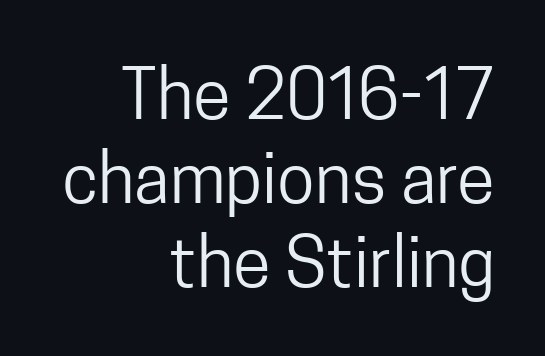
Rendered with straight, roman letterforms. These lines are set flush right with a ragged left edge. Character widths vary here, with narrow letters taking less room than wide ones. This reads as an unemphasized weight, regular at the heaviest. Stroke terminals: plain, sans-serif.
